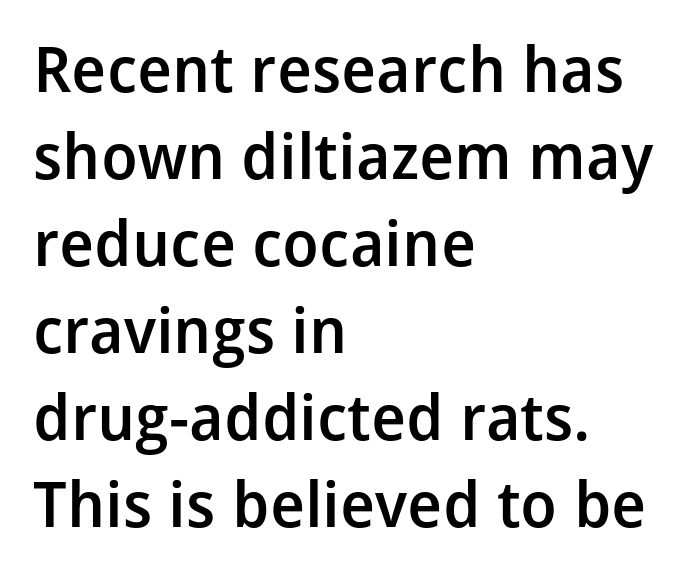
Q: Is the text bold? A: Semi-bold.
Q: Is the text italic (slanted)? A: No, it is upright.
Q: Is the typeface a serif or a sans-serif typeface? A: Sans-serif.
Q: Is the text underlined? A: No.
Q: How is the paragraph aligned? A: Left-aligned.
Q: Is the spacing between letters normal or unusually wide? A: Normal.
Q: Is the spacing between lines tight, normal or loose? A: Normal.
Q: Width (condensed, normal, or wide)? A: Normal.
Q: Stroke contrast? A: Low.
Q: x-height? A: Medium.
Q: Monospaced? A: No.
